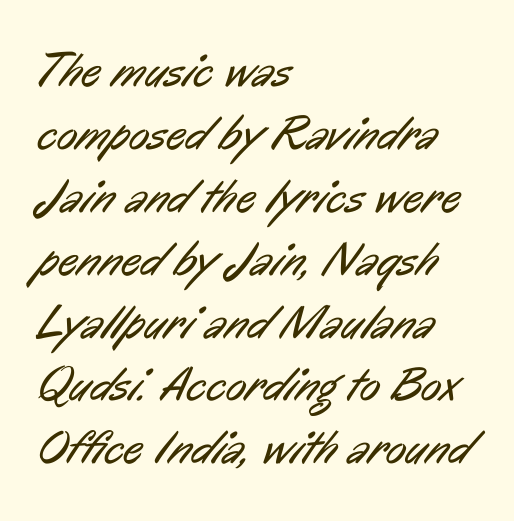
Q: Is the text bold? A: No.
Q: Is the typeface a serif or a sans-serif typeface? A: Sans-serif.
Q: Is the text underlined? A: No.
Q: How is the paragraph aligned? A: Left-aligned.
Q: Is the spacing between letters normal or unusually wide? A: Normal.
Q: Is the spacing between lines tight, normal or loose? A: Normal.
Q: Width (condensed, normal, or wide)? A: Condensed.
Q: Stroke contrast? A: Low.
Q: x-height? A: Medium.
Q: Monospaced? A: No.
